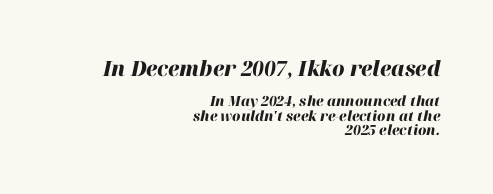
The text block is weighted toward the right margin, trailing off unevenly leftward. The passage shown begins with its larger block and ends with its smaller one. The passage shown is not underscored anywhere. The passage shown is emphatically bold.
